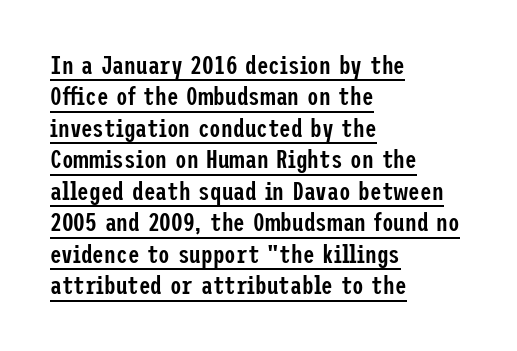
The image shows 26 px text type, upright; set left-aligned, line spacing 1.21x, normal letter spacing, underlined.
